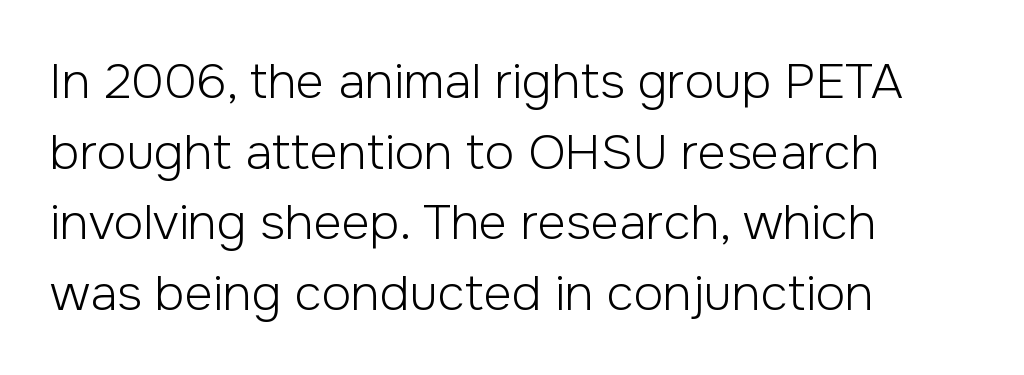
The ragged edge is on the right, which tells us the setting is flush left. On a weight scale, this lands at 450 or below. Nope, not italic — everything's standing straight. Think of a printed novel: that variable character pitch is what you see here. No extra tracking has been applied to these lines.
